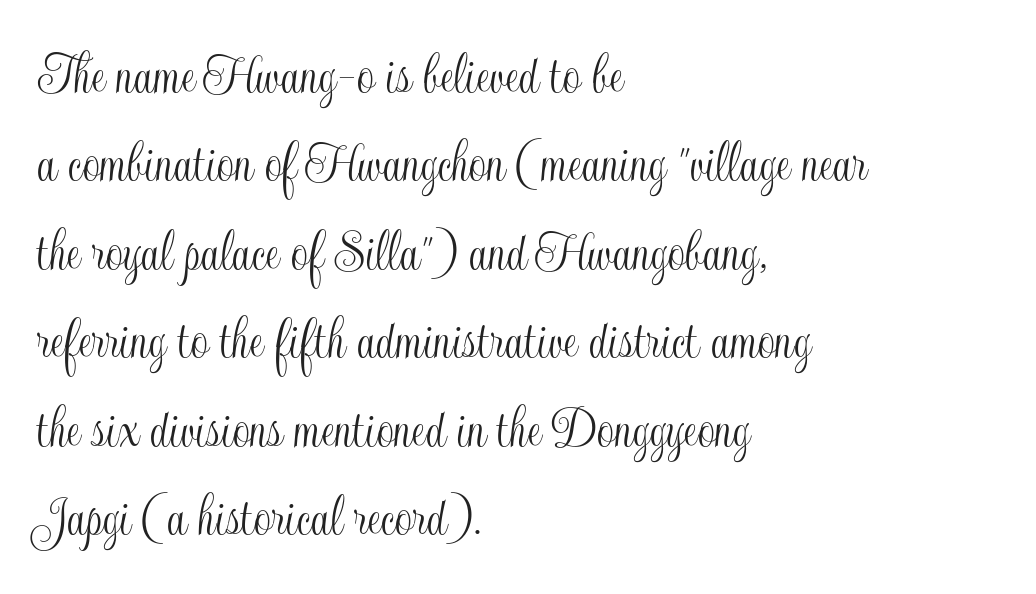
The lines sit at an ordinary, default distance from one another. Clear beneath every line of the passage. Caption: standard tracking, unaltered. Here the designer chose a conventional face with non-uniform glyph widths.
